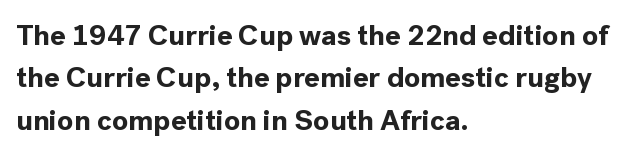
The image shows 29 px bold sans-serif type, upright; set left-aligned, normal line spacing (1.46x), normal letter spacing, not underlined; a medium x-height.
